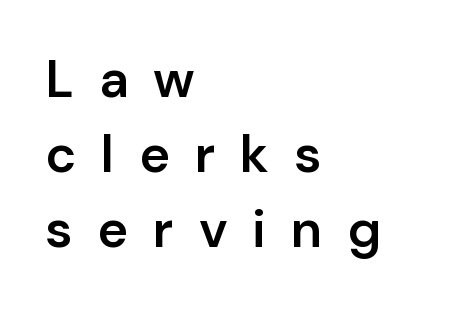
Q: Is the text bold? A: Semi-bold.
Q: Is the text italic (slanted)? A: No, it is upright.
Q: Is the typeface a serif or a sans-serif typeface? A: Sans-serif.
Q: Is the text underlined? A: No.
Q: How is the paragraph aligned? A: Left-aligned.
Q: Is the spacing between letters normal or unusually wide? A: Unusually wide.
Q: Is the spacing between lines tight, normal or loose? A: Normal.
Q: Width (condensed, normal, or wide)? A: Normal.
Q: Stroke contrast? A: Low.
Q: x-height? A: Medium.
Q: Monospaced? A: No.
